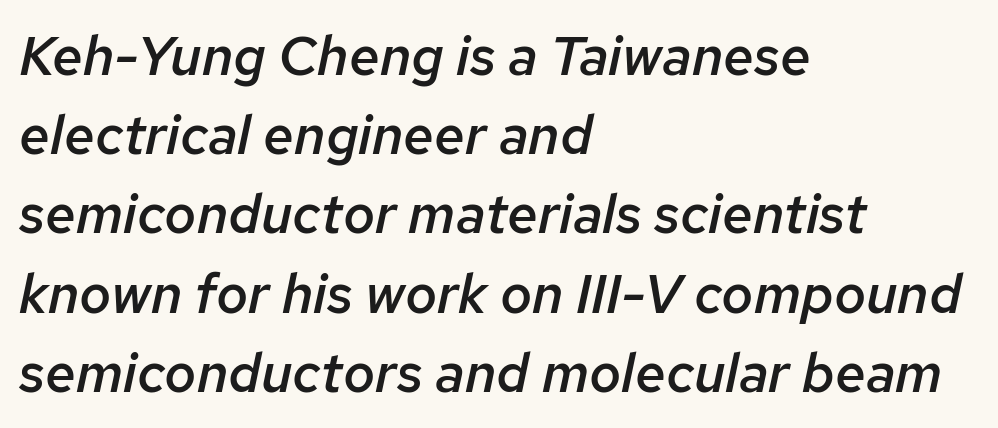
Do the characters align in a grid? No, the font is proportional. The passage shown is semibold, sitting just below true bold. Notice how descenders clear the ascenders below comfortably — that's standard leading. The letterforms sit shoulder to shoulder at normal distance. The passage shown is not underscored anywhere. The font's italic variant was chosen for this text.
